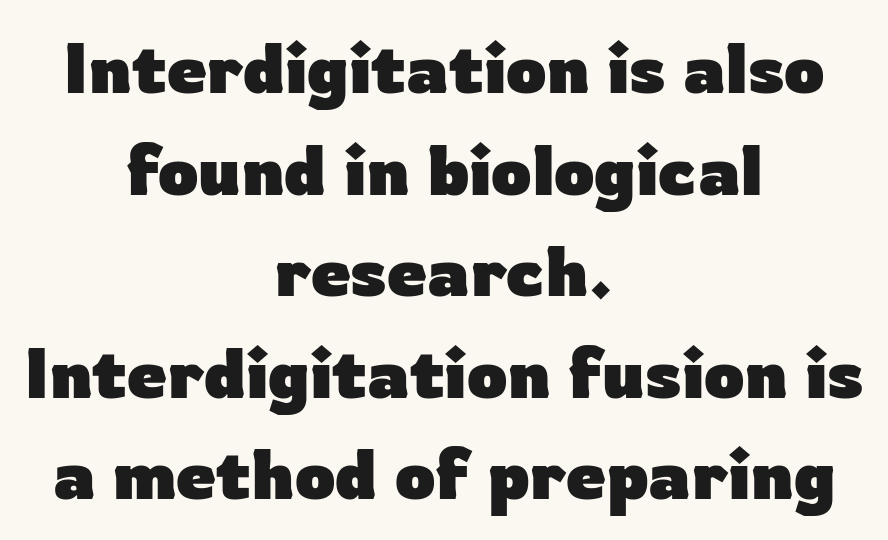
The image shows 71 px heavy sans-serif type, upright; set centered, normal line spacing (1.43x), normal letter spacing, not underlined; low stroke contrast and a medium x-height.
